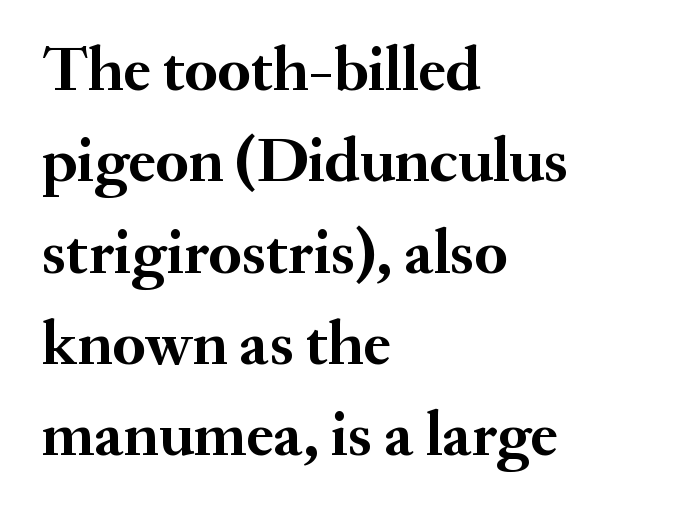
The image shows 63 px semibold serif type, upright; set left-aligned, normal line spacing (1.45x), normal letter spacing, not underlined; medium stroke contrast and a small x-height.
